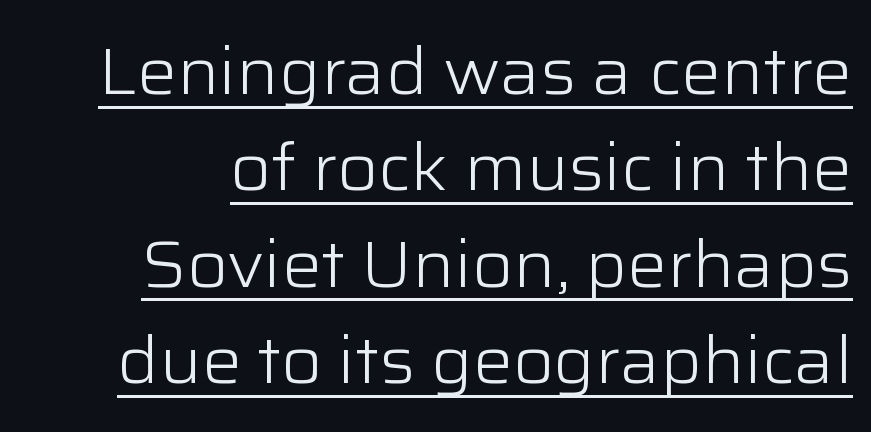
The image shows 66 px light sans-serif type, upright; set normal line spacing (1.46x), normal letter spacing, underlined; low stroke contrast and a medium x-height.
